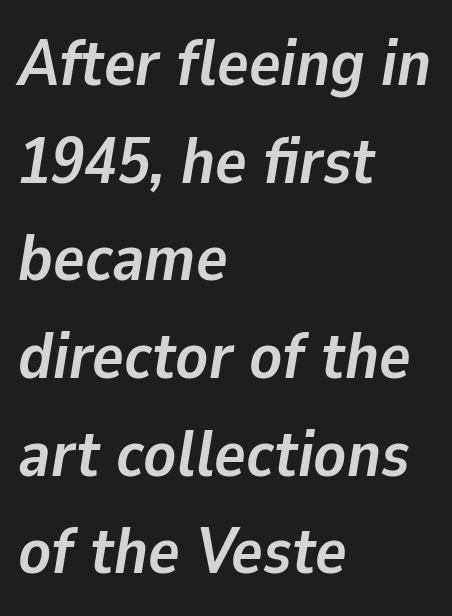
The image shows 66 px semibold type, italic (leaning right); set left-aligned, normal line spacing (1.48x), normal letter spacing, not underlined; low stroke contrast and a medium x-height.
